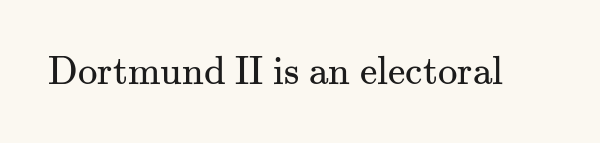
The string is rendered with underlining switched off. The rendering uses natural spacing where letterforms have individual widths. Inter-character spacing is left at the font's built-in metrics. These lines are composed in type with serifs. A roman cut, with each character standing at attention. Weight: in the light-to-regular range.
